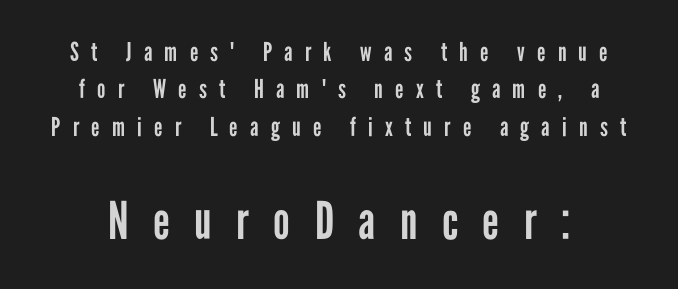
Q: Is the text bold? A: No.
Q: Is the text italic (slanted)? A: No, it is upright.
Q: Is the typeface a serif or a sans-serif typeface? A: Sans-serif.
Q: Is the text underlined? A: No.
Q: Is the spacing between letters normal or unusually wide? A: Unusually wide.
Q: Is the spacing between lines tight, normal or loose? A: Normal.
Q: Which block of text is set in a larger size, the first (top) or the second (bottom)? A: The second (bottom) one.
Q: Width (condensed, normal, or wide)? A: Condensed.
Q: Stroke contrast? A: Low.
Q: x-height? A: Medium.
Q: Monospaced? A: No.
